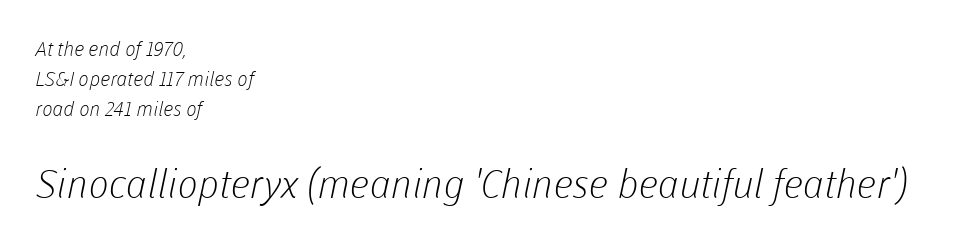
{"serif": "no", "bold": "no", "weight": "light", "width": "normal", "stroke_contrast": "low", "x_height": "medium", "monospaced": "no", "underline": "no", "align": "left", "line_spacing": "normal", "line_spacing_ratio": 1.51, "letter_spacing": "normal", "letter_spacing_em": 0.0, "larger_block": "second", "size_ratio": 1.95, "glyph_px": 39}
